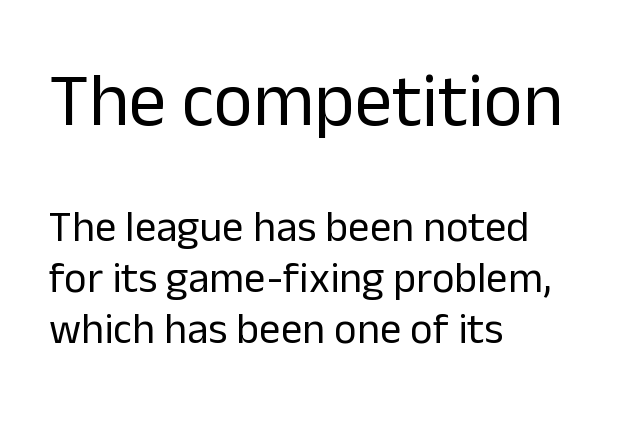
Q: Is the text bold? A: No.
Q: Is the text italic (slanted)? A: No, it is upright.
Q: Is the typeface a serif or a sans-serif typeface? A: Sans-serif.
Q: Is the text underlined? A: No.
Q: How is the paragraph aligned? A: Left-aligned.
Q: Is the spacing between letters normal or unusually wide? A: Normal.
Q: Which block of text is set in a larger size, the first (top) or the second (bottom)? A: The first (top) one.
Q: Width (condensed, normal, or wide)? A: Normal.
Q: Stroke contrast? A: Low.
Q: x-height? A: Medium.
Q: Monospaced? A: No.
